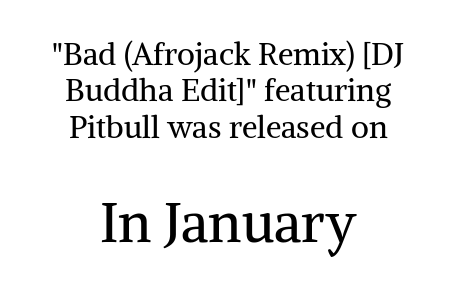
{"serif": "yes", "italic": "no", "bold": "no", "weight": "regular", "width": "normal", "stroke_contrast": "medium", "x_height": "medium", "monospaced": "no", "underline": "no", "align": "center", "line_spacing_ratio": 1.17, "letter_spacing": "normal", "letter_spacing_em": 0.0, "larger_block": "second", "size_ratio": 1.77, "glyph_px": 55}
